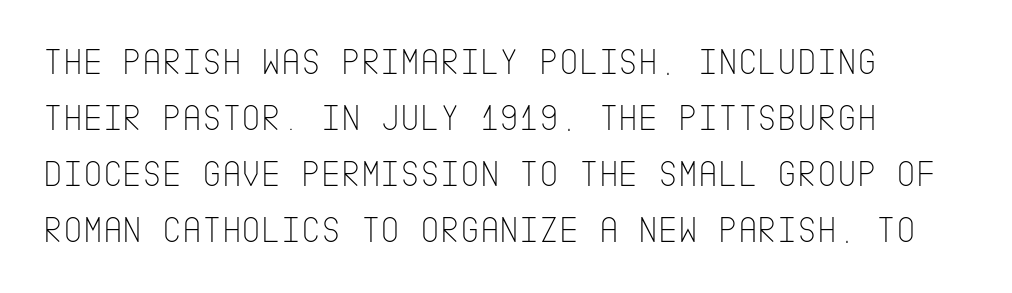
This is roman type, the default non-slanted kind. The passage shown is not bold in any degree. Spacing between characters is what you'd get straight out of the box. Each new line begins a customary step beneath the previous one.
